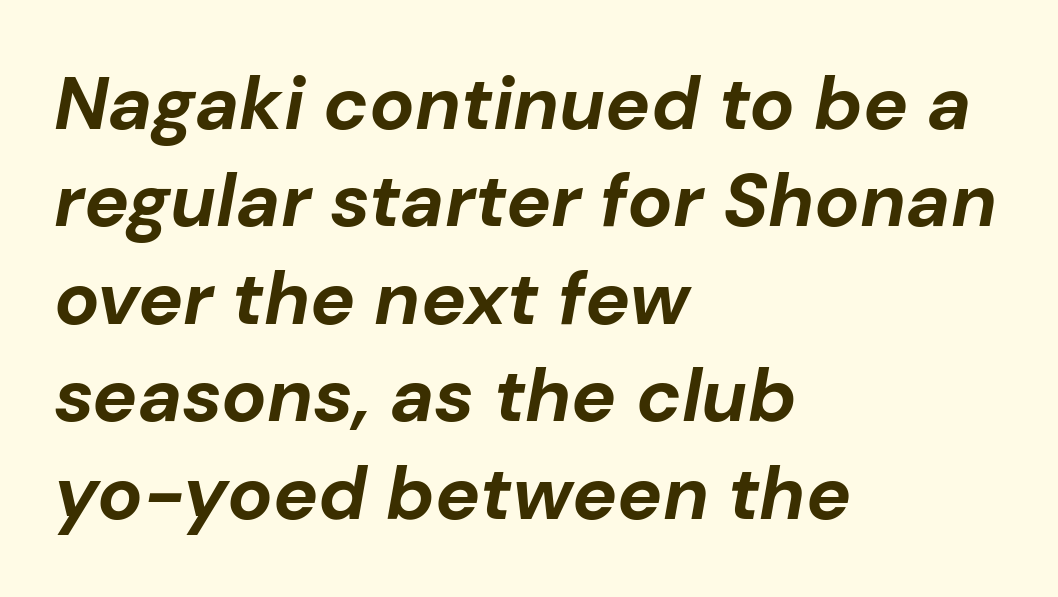
Q: Is the text bold? A: Yes.
Q: Is the text italic (slanted)? A: Yes, it leans right by about 10 degrees.
Q: Is the text underlined? A: No.
Q: How is the paragraph aligned? A: Left-aligned.
Q: Is the spacing between letters normal or unusually wide? A: Normal.
Q: Is the spacing between lines tight, normal or loose? A: Normal.
Q: Width (condensed, normal, or wide)? A: Normal.
Q: Stroke contrast? A: Low.
Q: x-height? A: Medium.
Q: Monospaced? A: No.
